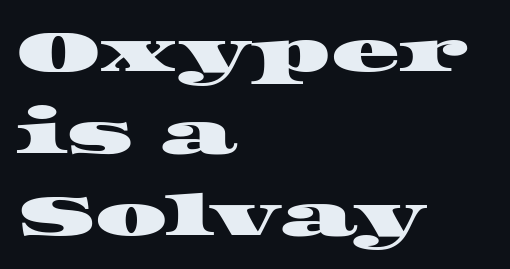
Q: Is the typeface a serif or a sans-serif typeface? A: Serif.
Q: Is the text underlined? A: No.
Q: How is the paragraph aligned? A: Left-aligned.
Q: Is the spacing between letters normal or unusually wide? A: Normal.
Q: Is the spacing between lines tight, normal or loose? A: Normal.
Q: Width (condensed, normal, or wide)? A: Wide.
Q: Stroke contrast? A: High.
Q: x-height? A: Large.
Q: Monospaced? A: No.
